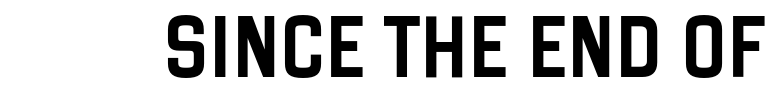
A typesetter would call this proportional, since set widths differ per character. Compared with typical body copy, the letter spacing here is the same. No italicization has been applied; the sample stays upright. The string is rendered with underlining switched off. Check where the strokes stop: nothing finishes them off — pure sans.
